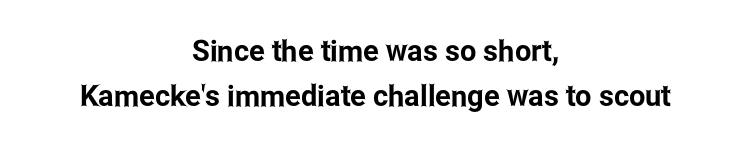
The image shows 29 px condensed sans-serif type, upright; set centered, normal line spacing (1.54x), normal letter spacing, not underlined; low stroke contrast and a medium x-height.
